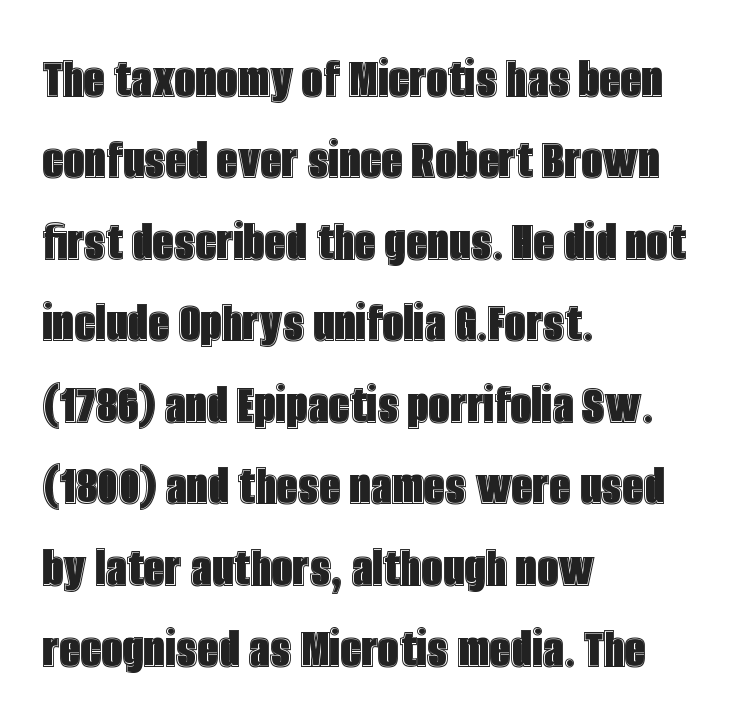
Nothing unusual about the tracking: characters are spaced as the font intends. All the whitespace from short lines collects on the right. Do the letters lean? They stand straight. The passage shown is typed in a proportional face where columns would drift.
